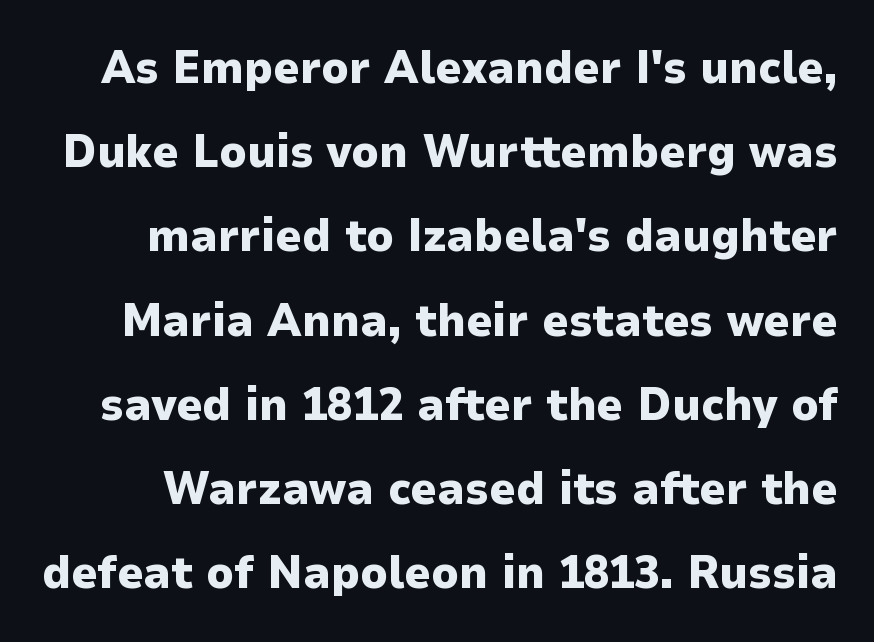
These lines are rendered in a variable-pitch font. Is the letter spacing exaggerated? No — it looks like the ordinary default. A full-strength bold gives these letters their thick strokes. No italicization has been applied; the sample stays upright. The type family on display is of the sans-serif kind.
